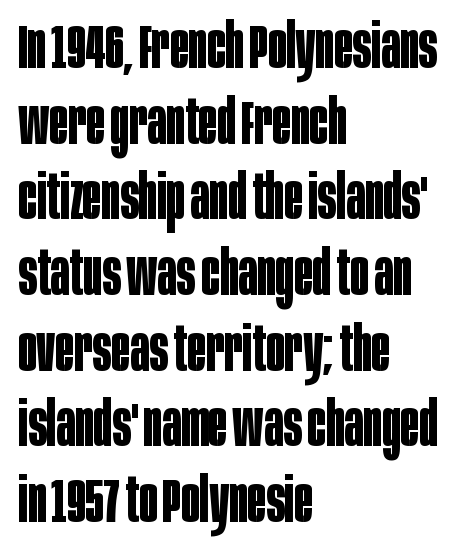
Rule under the text: the space is simply empty. The passage shown has conventional tracking throughout. Line starts are locked; line ends wander. Letterform terminals end flat and unadorned throughout the passage. These lines are rendered in a variable-pitch font. This is the regular roman posture of the typeface.
